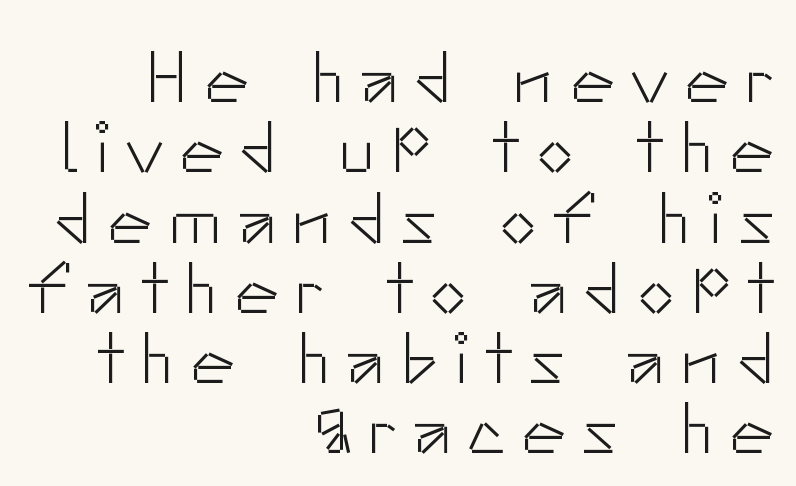
The image shows 74 px light sans-serif type, upright; set right-aligned, tight line spacing (0.95x), unusually wide letter spacing (+0.22 em), not underlined; low stroke contrast and a small x-height.
